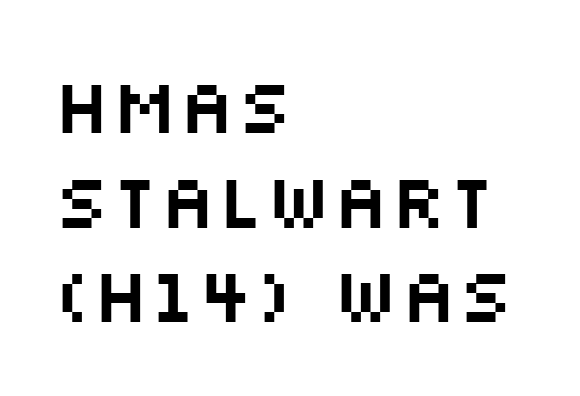
{"serif": "no", "italic": "no", "width": "wide", "stroke_contrast": "medium", "x_height": "large", "monospaced": "no", "underline": "no", "align": "left", "line_spacing_ratio": 1.23, "letter_spacing": "normal", "letter_spacing_em": 0.0, "glyph_px": 77}
